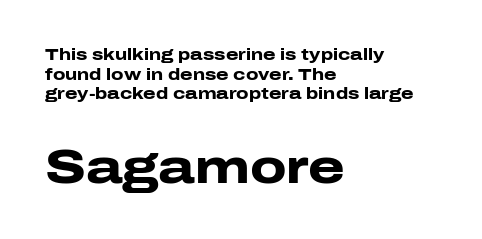
Q: Is the text bold? A: Yes.
Q: Is the text italic (slanted)? A: No, it is upright.
Q: Is the typeface a serif or a sans-serif typeface? A: Sans-serif.
Q: Is the text underlined? A: No.
Q: How is the paragraph aligned? A: Left-aligned.
Q: Is the spacing between letters normal or unusually wide? A: Normal.
Q: Which block of text is set in a larger size, the first (top) or the second (bottom)? A: The second (bottom) one.
Q: Width (condensed, normal, or wide)? A: Wide.
Q: Stroke contrast? A: Low.
Q: x-height? A: Medium.
Q: Monospaced? A: No.
